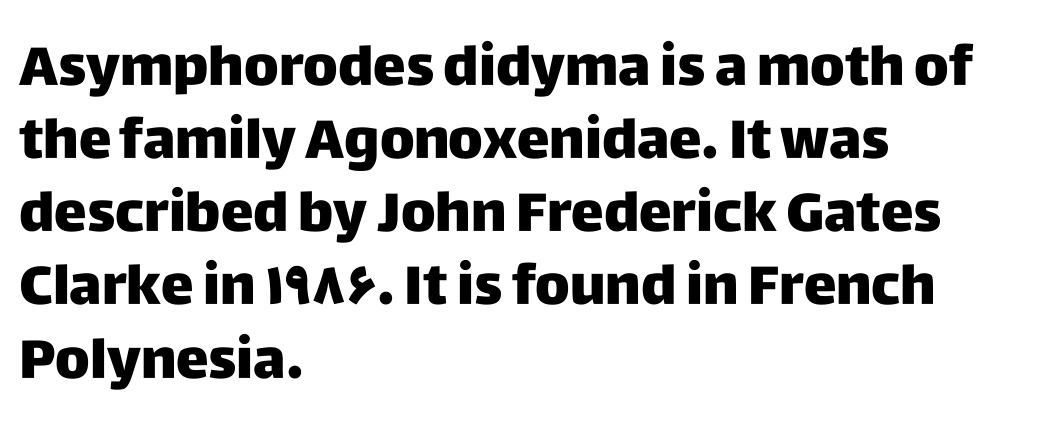
{"serif": "no", "italic": "no", "width": "normal", "stroke_contrast": "low", "x_height": "large", "monospaced": "no", "underline": "no", "align": "left", "line_spacing": "normal", "line_spacing_ratio": 1.33, "letter_spacing": "normal", "letter_spacing_em": 0.0, "glyph_px": 55}
